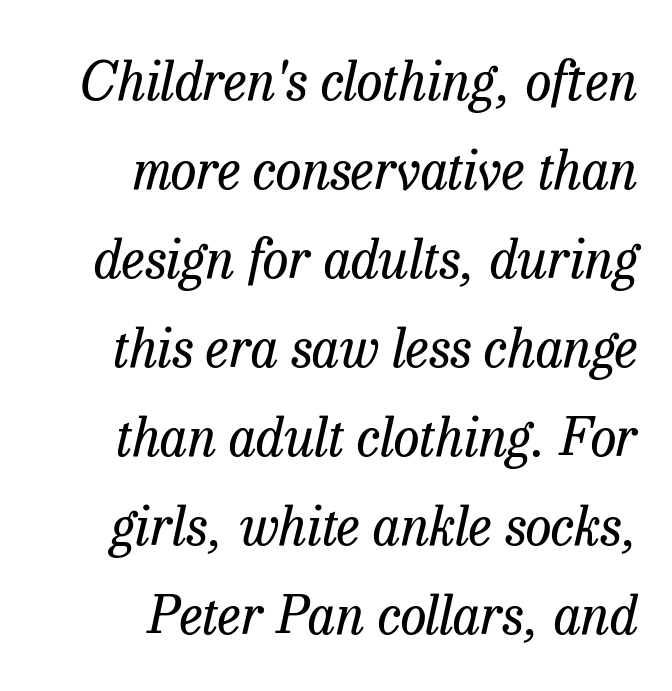
This sample is right-justified, so line beginnings fall wherever the words allow. Regarding leading, the lines here are spaced in the standard way. The rendering shows small feet on the letterforms — a serif design. The passage shown is typed in a proportional face where columns would drift. The whole block is typeset with a tilt. Each stroke keeps to a modest, everyday thickness or less.
